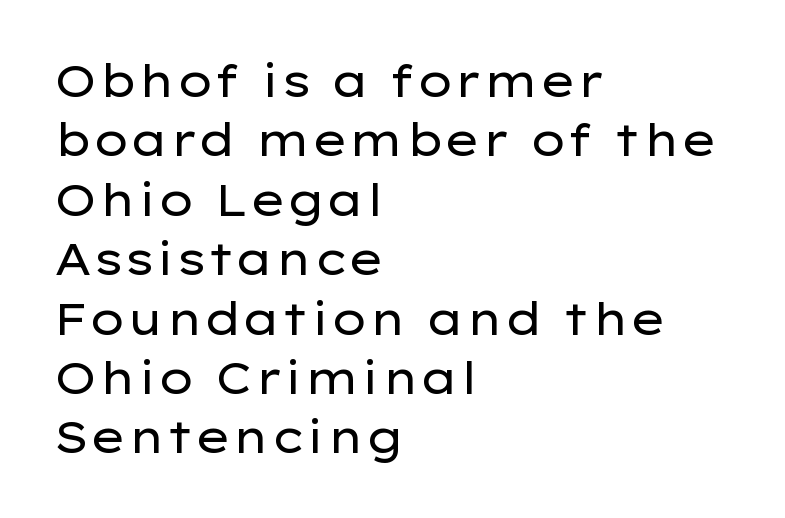
Q: Is the text bold? A: No.
Q: Is the text italic (slanted)? A: No, it is upright.
Q: Is the typeface a serif or a sans-serif typeface? A: Sans-serif.
Q: Is the text underlined? A: No.
Q: How is the paragraph aligned? A: Left-aligned.
Q: Is the spacing between letters normal or unusually wide? A: Normal.
Q: Is the spacing between lines tight, normal or loose? A: Normal.
Q: Width (condensed, normal, or wide)? A: Wide.
Q: Stroke contrast? A: Low.
Q: x-height? A: Medium.
Q: Monospaced? A: No.
